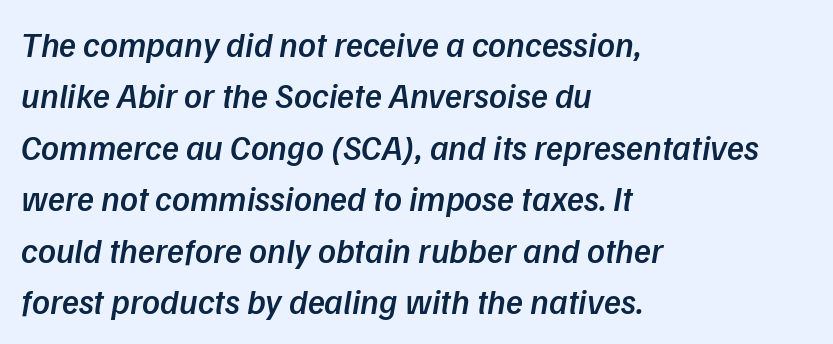
The image shows 35 px semibold type, italic (leaning right); set left-aligned, normal line spacing (1.47x), normal letter spacing, not underlined; low stroke contrast and a medium x-height.
